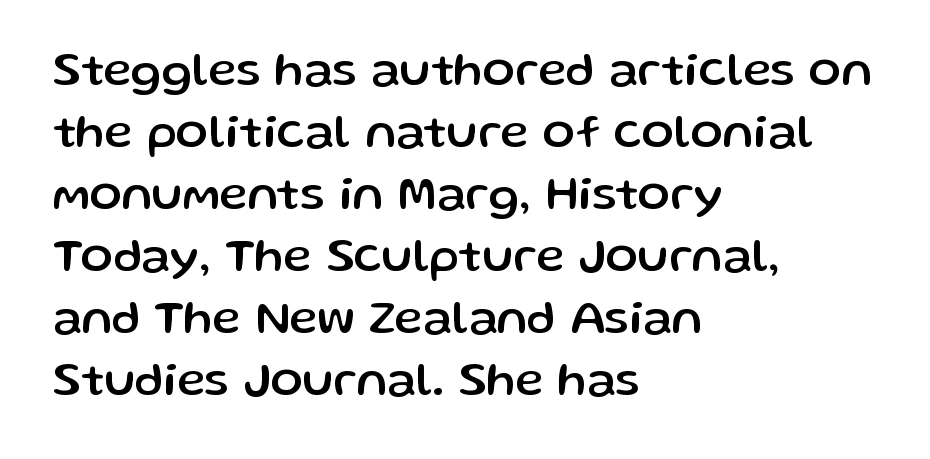
{"serif": "no", "italic": "no", "width": "normal", "stroke_contrast": "low", "x_height": "medium", "monospaced": "no", "underline": "no", "align": "left", "line_spacing": "normal", "line_spacing_ratio": 1.29, "letter_spacing": "normal", "letter_spacing_em": 0.0, "glyph_px": 48}
